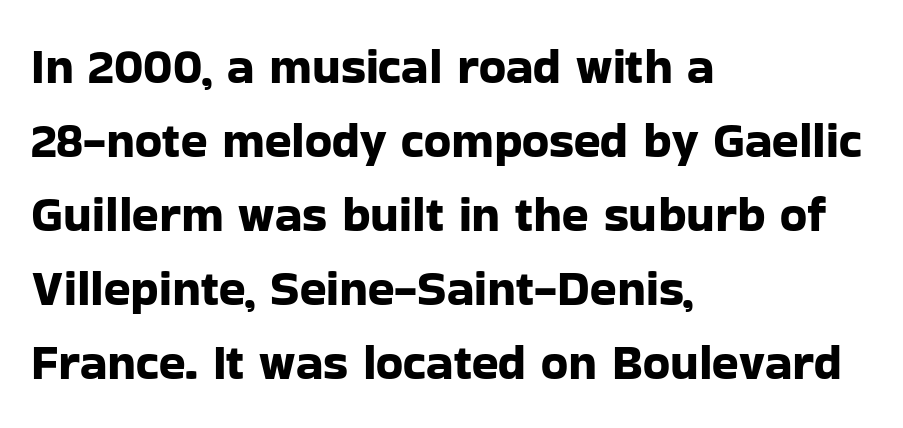
Q: Is the text italic (slanted)? A: No, it is upright.
Q: Is the typeface a serif or a sans-serif typeface? A: Sans-serif.
Q: Is the text underlined? A: No.
Q: How is the paragraph aligned? A: Left-aligned.
Q: Is the spacing between letters normal or unusually wide? A: Normal.
Q: Is the spacing between lines tight, normal or loose? A: Normal.
Q: Width (condensed, normal, or wide)? A: Normal.
Q: Stroke contrast? A: Low.
Q: x-height? A: Medium.
Q: Monospaced? A: No.
